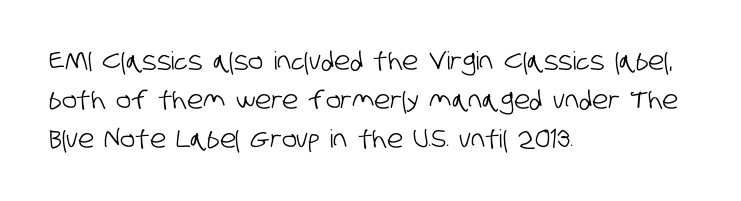
The image shows 25 px text type; set left-aligned, normal line spacing (1.56x), normal letter spacing, not underlined.
